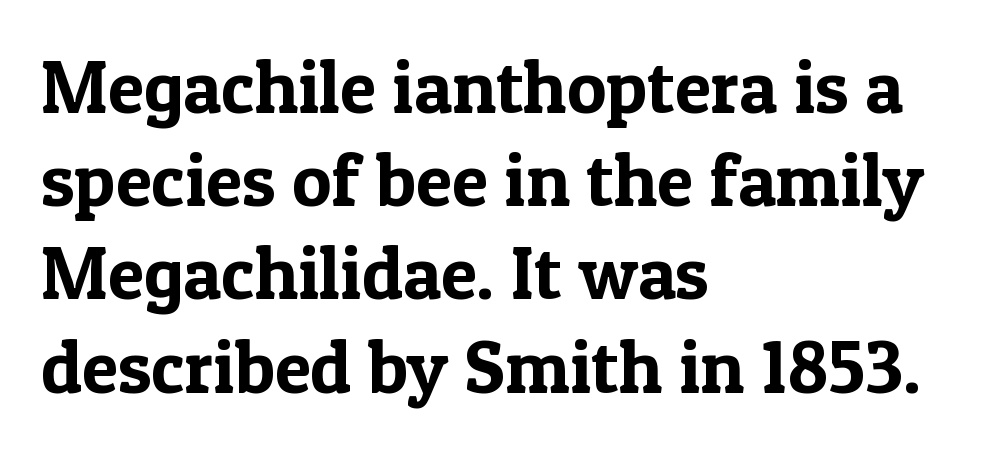
Q: Is the text italic (slanted)? A: No, it is upright.
Q: Is the typeface a serif or a sans-serif typeface? A: Serif.
Q: Is the text underlined? A: No.
Q: How is the paragraph aligned? A: Left-aligned.
Q: Is the spacing between letters normal or unusually wide? A: Normal.
Q: Is the spacing between lines tight, normal or loose? A: Normal.
Q: Width (condensed, normal, or wide)? A: Normal.
Q: x-height? A: Medium.
Q: Monospaced? A: No.
